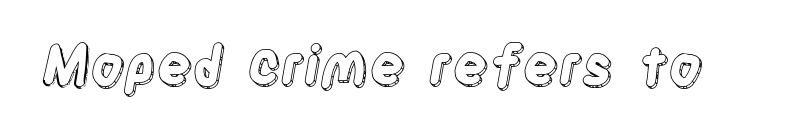
The image shows 53 px condensed type; set normal letter spacing, not underlined; a large x-height.
